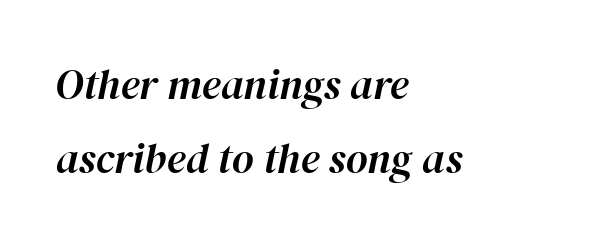
The typesetter chose a ragged-right arrangement here. Think of a printed novel: that variable character pitch is what you see here. Spacing between characters is what you'd get straight out of the box. Bare-footed words on every line. Is the type slanted? Yes — the strokes lean at a clear angle.
